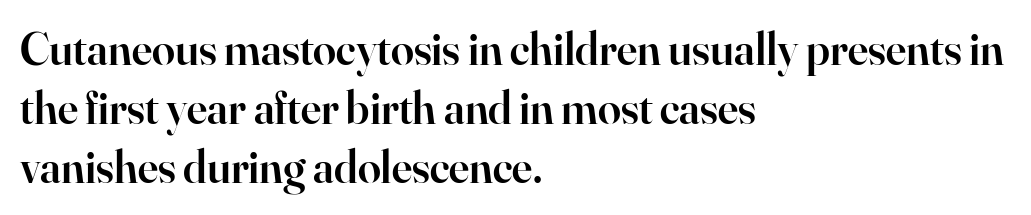
Q: Is the text bold? A: Semi-bold.
Q: Is the text italic (slanted)? A: No, it is upright.
Q: Is the typeface a serif or a sans-serif typeface? A: Serif.
Q: Is the text underlined? A: No.
Q: How is the paragraph aligned? A: Left-aligned.
Q: Is the spacing between letters normal or unusually wide? A: Normal.
Q: Is the spacing between lines tight, normal or loose? A: Normal.
Q: Width (condensed, normal, or wide)? A: Normal.
Q: Stroke contrast? A: High.
Q: x-height? A: Small.
Q: Monospaced? A: No.
